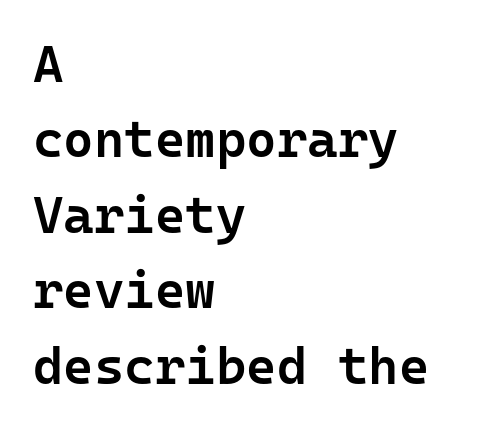
Q: Is the text bold? A: Semi-bold.
Q: Is the text italic (slanted)? A: No, it is upright.
Q: Is the typeface a serif or a sans-serif typeface? A: Sans-serif.
Q: Is the text underlined? A: No.
Q: How is the paragraph aligned? A: Left-aligned.
Q: Is the spacing between letters normal or unusually wide? A: Normal.
Q: Is the spacing between lines tight, normal or loose? A: Normal.
Q: Width (condensed, normal, or wide)? A: Normal.
Q: Stroke contrast? A: Low.
Q: x-height? A: Medium.
Q: Monospaced? A: Yes.
